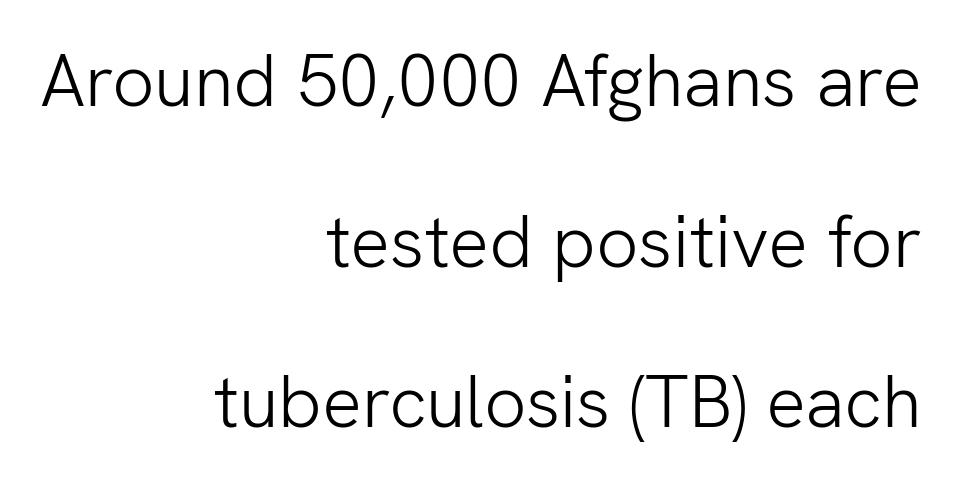
{"serif": "no", "italic": "no", "bold": "no", "weight": "light", "width": "normal", "stroke_contrast": "low", "x_height": "medium", "monospaced": "no", "underline": "no", "align": "right", "line_spacing": "loose", "line_spacing_ratio": 2.17, "letter_spacing": "normal", "letter_spacing_em": 0.0, "glyph_px": 74}
